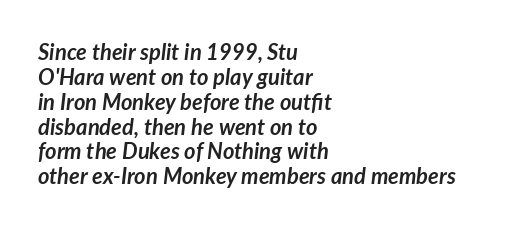
The block of text is dense from top to bottom, with scant space between rows. When letters slant like this, we call the style italic. Strokes here are thick enough to call this a true bold. Tracking value appears to be zero — textbook default spacing. Teacher's note: observe the even left margin — that is flush-left alignment. Decoration check: the copy has no underline.
